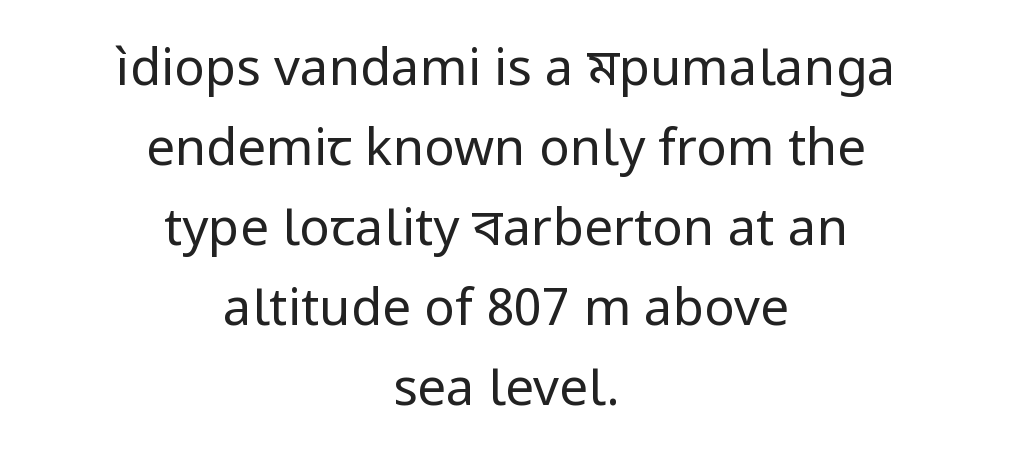
Spacing verdict: proportional, widths tailored to each character. Every character sits straight up, as roman type does. Default kerning and tracking; the words read as compact shapes. The typeface has the unassuming heft of standard copy or less.
